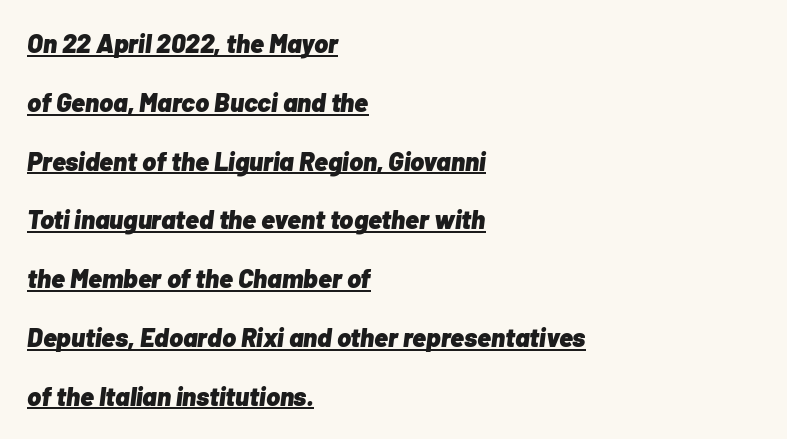
Q: Is the text bold? A: Yes.
Q: Is the text italic (slanted)? A: Yes, it leans right by about 7 degrees.
Q: Is the text underlined? A: Yes.
Q: How is the paragraph aligned? A: Left-aligned.
Q: Is the spacing between letters normal or unusually wide? A: Normal.
Q: Is the spacing between lines tight, normal or loose? A: Loose.
